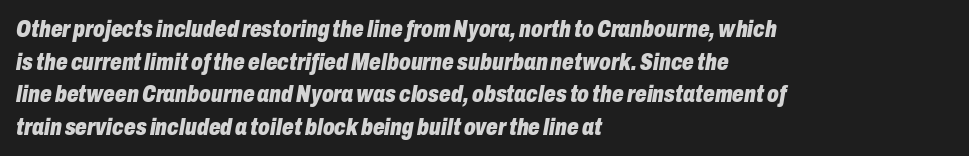
{"italic": "yes", "lean": "right", "slant_degrees": 10, "bold": "yes", "underline": "no", "align": "left", "line_spacing": "normal", "line_spacing_ratio": 1.42, "letter_spacing": "normal", "letter_spacing_em": 0.0, "glyph_px": 23}
